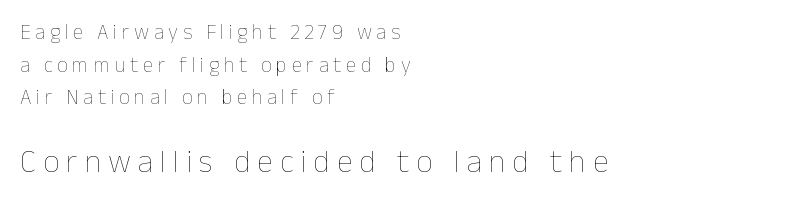
Weight: not bold — regular or lighter. The designer gave the closing block more size than the opening block. Spacing verdict: proportional, widths tailored to each character. The space between consecutive lines is moderate. The specimen reads as upright at a glance.
